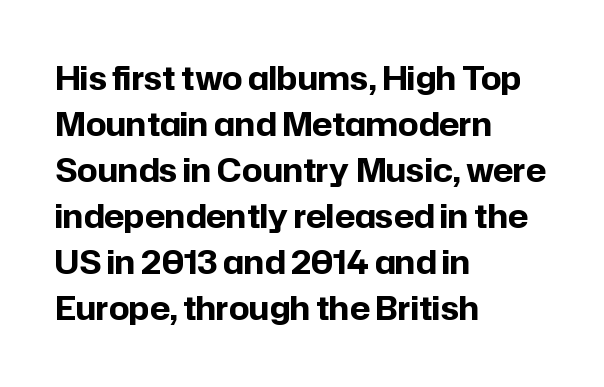
This sample uses a sans-serif face. Nothing unusual about the tracking: characters are spaced as the font intends. The specimen reads as upright at a glance. Descenders hang freely into open space. Spacing verdict: proportional, widths tailored to each character. Is the block centered? No — it sits flush against the left margin.
